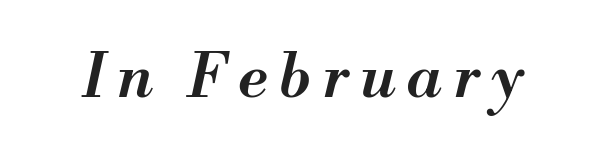
The image shows 60 px semibold type, italic (leaning right); set not underlined; medium stroke contrast and a small x-height.
